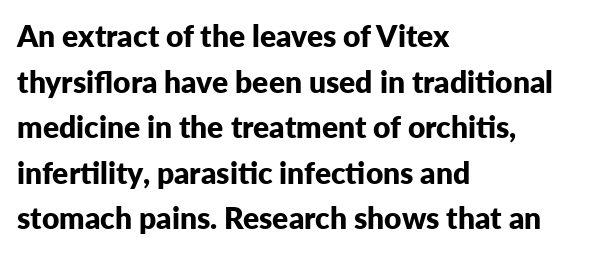
The image shows 30 px bold sans-serif type, upright; set left-aligned, normal line spacing (1.52x), normal letter spacing, not underlined; low stroke contrast and a medium x-height.
